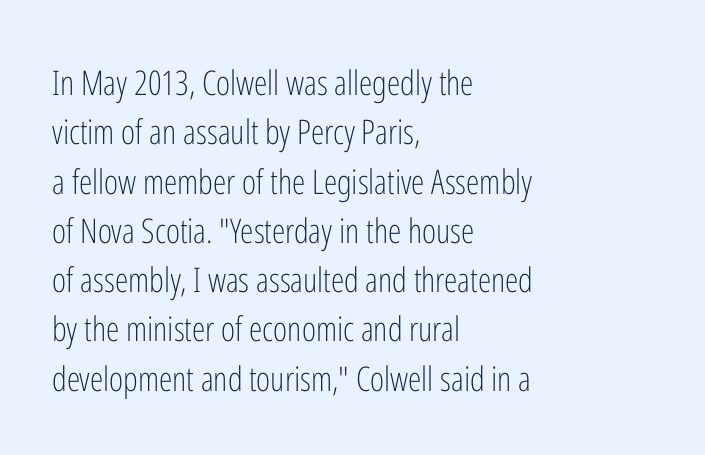
The image shows 34 px light, condensed sans-serif type, upright; set left-aligned, normal line spacing (1.45x), normal letter spacing, not underlined; low stroke contrast and a medium x-height.
